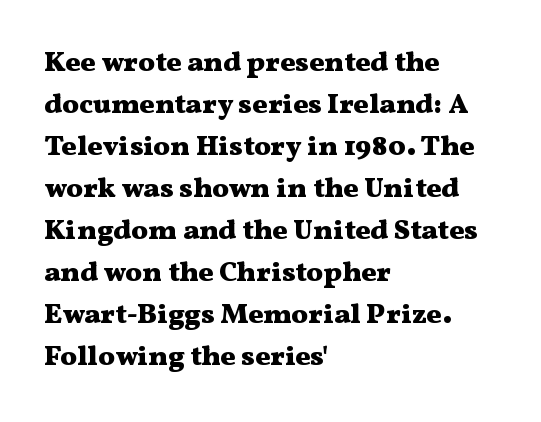
Words float on clear page, feet unadorned. Varying glyph widths throughout — classic text-font behaviour. The font's upright variant was chosen for this text. Every row of glyphs begins at an identical x-position on the left. Compared with typical body copy, the letter spacing here is the same. Typographically, this falls in the serif category.
